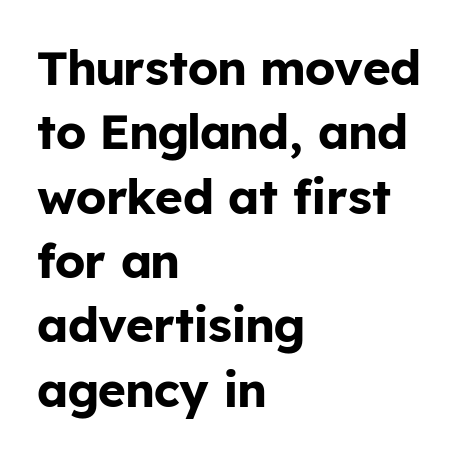
The image shows 48 px bold sans-serif type, upright; set left-aligned, normal line spacing (1.34x), normal letter spacing, not underlined; low stroke contrast and a medium x-height.
